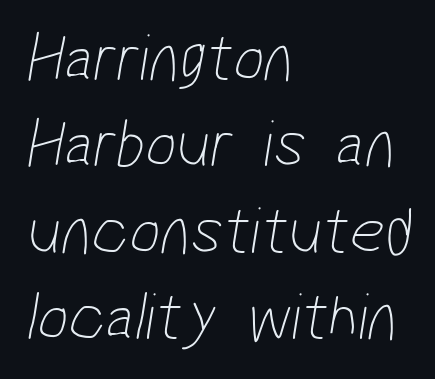
Quick note: underline off. The tracking reads as untouched default to a designer's eye. Unbolded letterforms with no extra heft. The text block is weighted toward the left margin, trailing off unevenly rightward.
